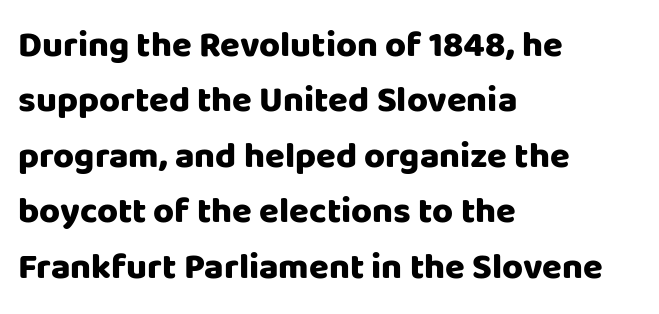
{"serif": "no", "italic": "no", "bold": "yes", "weight": "heavy", "width": "normal", "stroke_contrast": "low", "x_height": "large", "monospaced": "no", "underline": "no", "align": "left", "line_spacing": "normal", "line_spacing_ratio": 1.54, "letter_spacing": "normal", "letter_spacing_em": 0.0, "glyph_px": 36}
